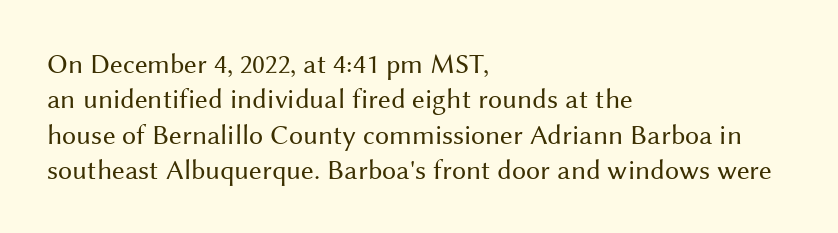
The image shows 28 px regular-weight sans-serif type, upright; set left-aligned, normal line spacing (1.26x), normal letter spacing, not underlined; medium stroke contrast and a medium x-height.
